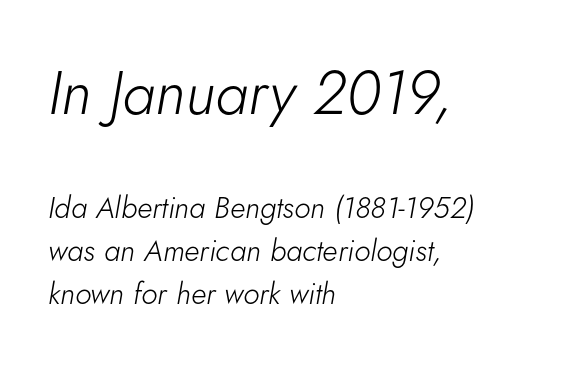
The image shows 61 px light type, italic (leaning right); set left-aligned, normal line spacing (1.44x), normal letter spacing, not underlined; the first (top) block is 2.03x larger; low stroke contrast and a small x-height.
